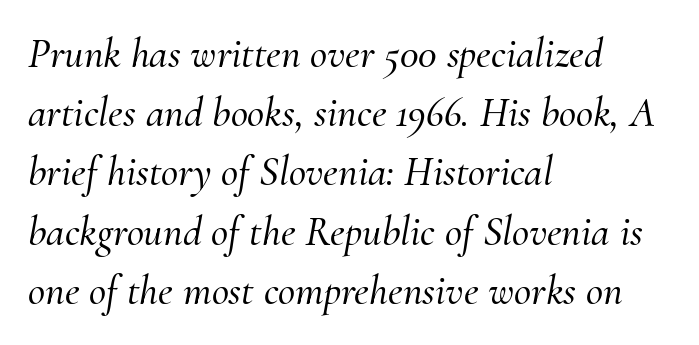
{"serif": "yes", "italic": "yes", "lean": "right", "slant_degrees": 10, "width": "normal", "stroke_contrast": "medium", "x_height": "small", "monospaced": "no", "underline": "no", "align": "left", "line_spacing": "normal", "line_spacing_ratio": 1.41, "letter_spacing": "normal", "letter_spacing_em": 0.0, "glyph_px": 42}
